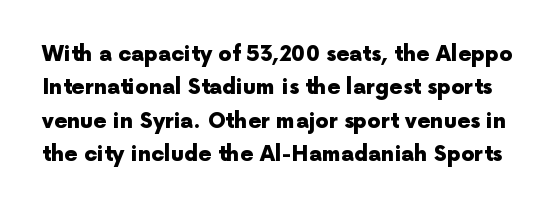
Words appear dense and cohesive because spacing is normal. The characters look thick and weighty, a clear bold. The gap between lines stays unmarked. Summary of vertical rhythm: regular, with standard interline spacing. Characters remain perfectly vertical along every line.
